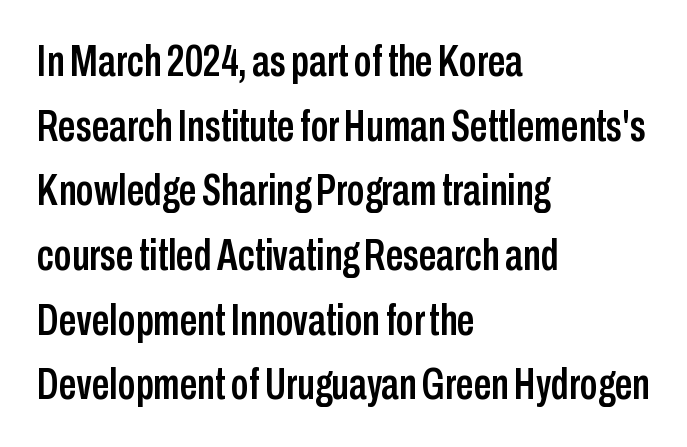
This sample has the flowing, uneven cadence of proportional lettering. Every stem runs plumb, perpendicular to the baseline. Caption: multi-line text, flush left, ragged right. Decoration check: the copy has no underline.
